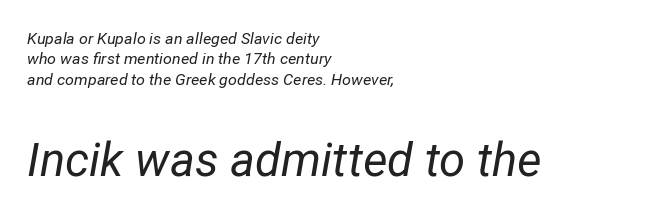
The image shows 47 px regular-weight type, italic (leaning right); set left-aligned, normal line spacing (1.27x), normal letter spacing, not underlined; the second (bottom) block is 2.94x larger; low stroke contrast and a medium x-height.
